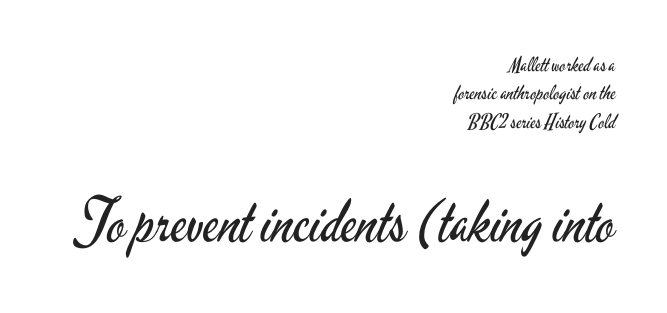
The setting favours the right margin, as signatures and pull-quotes sometimes do. In terms of letterspacing, this is plain default setting. Each letter keeps its own natural width here, so spacing adapts to shape. Stems here are at most as thick as an everyday book face. These lines are composed in type without serifs.
